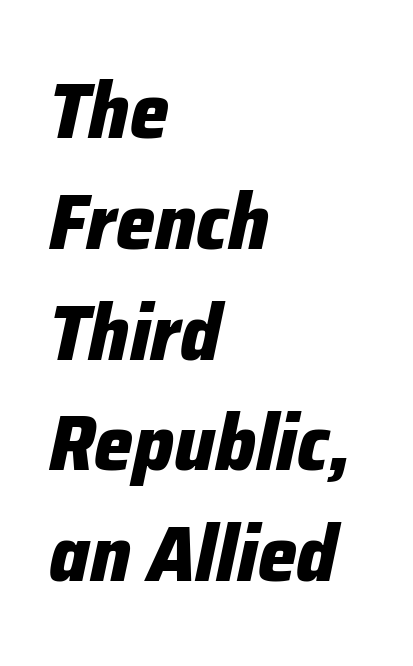
The passage shown is typed in a proportional face where columns would drift. The font is running at its bold setting. This rendering uses left alignment, leaving the right contour irregular. Compared with typical body copy, the letter spacing here is the same. Nobody drew a line under any word here.
